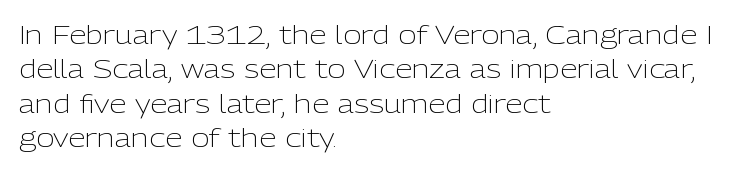
The image shows 25 px text type, upright; set left-aligned, normal line spacing (1.38x), normal letter spacing, not underlined.
